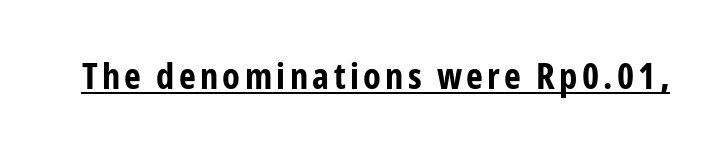
{"serif": "no", "italic": "no", "bold": "yes", "weight": "bold", "width": "condensed", "stroke_contrast": "low", "x_height": "medium", "monospaced": "no", "underline": "yes", "glyph_px": 36}
